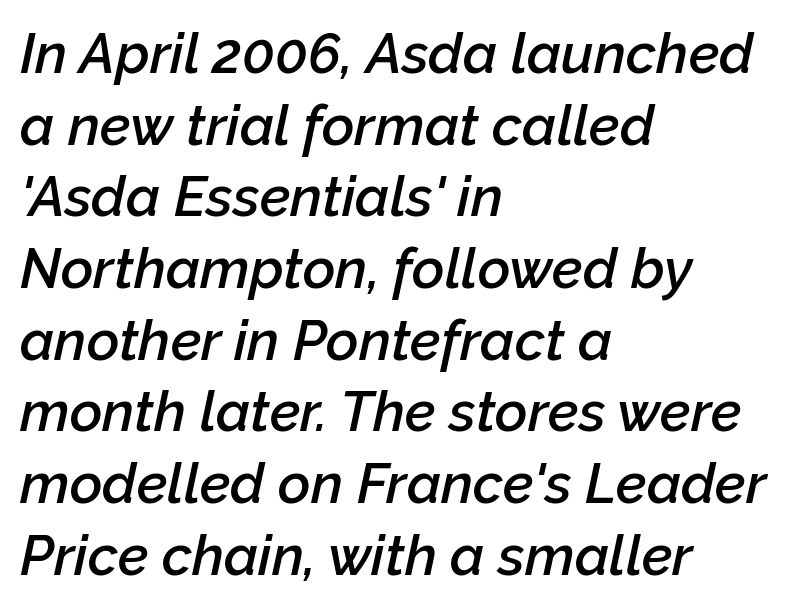
Teacher's note: observe the even left margin — that is flush-left alignment. Students, note that the glyphs here touch the page at normal intervals. The text carries the slant typical of an italic or oblique font. The vertical gap from one line to the next is medium. Just letters on the line, the space beneath them empty.
